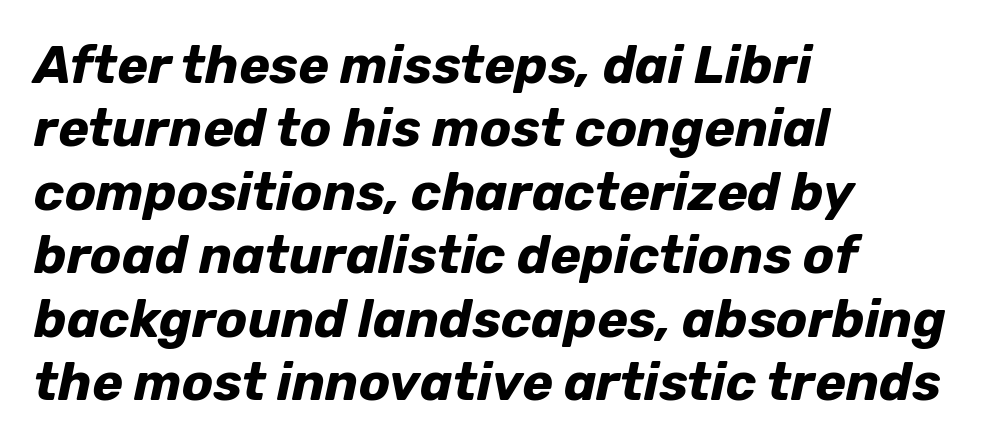
Q: Is the text bold? A: Yes.
Q: Is the text italic (slanted)? A: Yes, it leans right by about 12 degrees.
Q: Is the text underlined? A: No.
Q: How is the paragraph aligned? A: Left-aligned.
Q: Is the spacing between letters normal or unusually wide? A: Normal.
Q: Width (condensed, normal, or wide)? A: Normal.
Q: Stroke contrast? A: Low.
Q: x-height? A: Medium.
Q: Monospaced? A: No.
